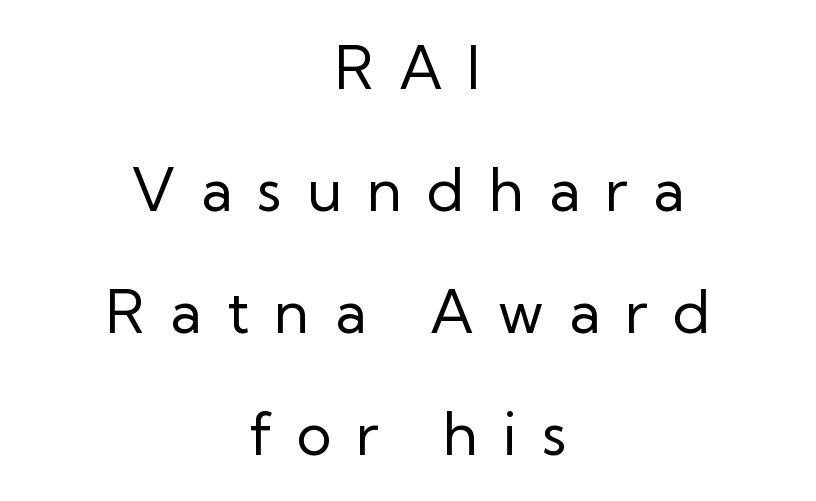
Letters rest on an invisible, unmarked baseline. No feet cap the strokes, marking this as sans-serif type. Unbolded letterforms with no extra heft. The space between consecutive lines is lavish. The passage shown is typed in a proportional face where columns would drift.
